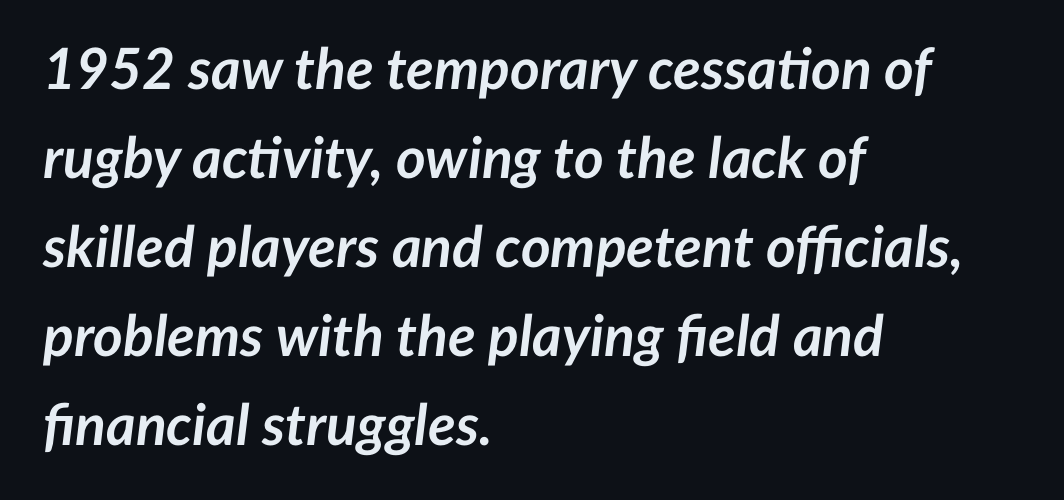
{"italic": "yes", "lean": "right", "slant_degrees": 7, "bold": "yes", "weight": "semibold", "width": "normal", "stroke_contrast": "low", "x_height": "medium", "monospaced": "no", "underline": "no", "align": "left", "line_spacing": "normal", "line_spacing_ratio": 1.56, "letter_spacing": "normal", "letter_spacing_em": 0.0, "glyph_px": 57}
